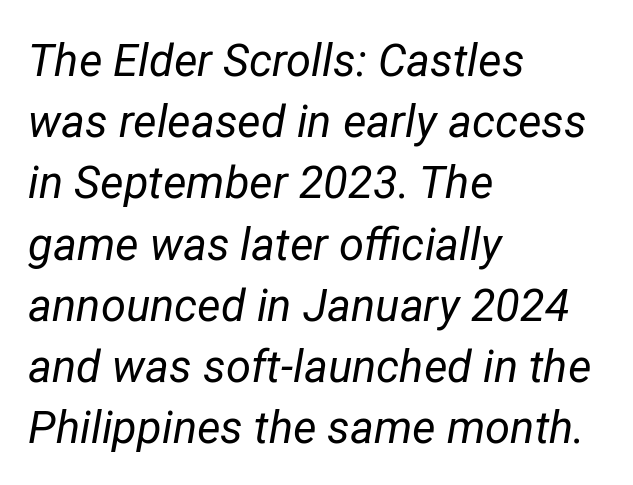
{"italic": "yes", "lean": "right", "slant_degrees": 12, "bold": "no", "weight": "regular", "width": "normal", "stroke_contrast": "low", "x_height": "medium", "monospaced": "no", "underline": "no", "align": "left", "line_spacing": "normal", "line_spacing_ratio": 1.36, "letter_spacing": "normal", "letter_spacing_em": 0.0, "glyph_px": 45}
